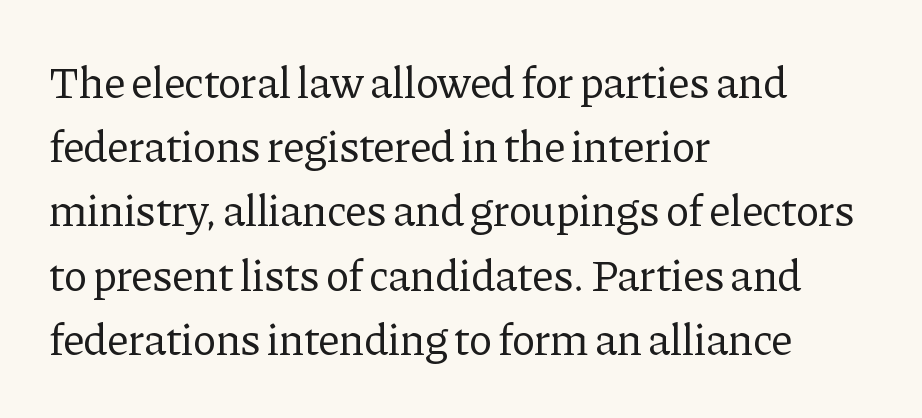
{"serif": "yes", "italic": "no", "bold": "no", "weight": "regular", "width": "normal", "stroke_contrast": "low", "x_height": "medium", "monospaced": "no", "underline": "no", "align": "left", "line_spacing": "normal", "line_spacing_ratio": 1.46, "letter_spacing": "normal", "letter_spacing_em": 0.0, "glyph_px": 44}
